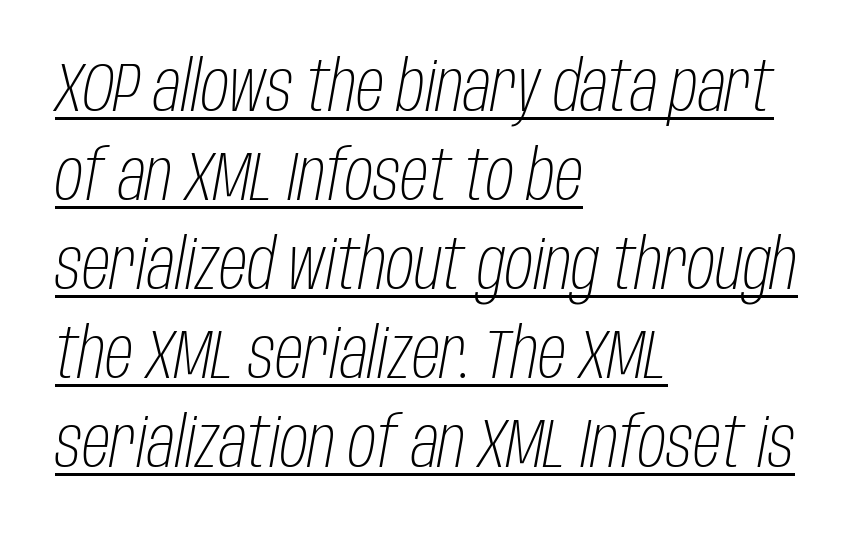
Q: Is the text bold? A: No.
Q: Is the text italic (slanted)? A: Yes, it leans right by about 10 degrees.
Q: Is the text underlined? A: Yes.
Q: How is the paragraph aligned? A: Left-aligned.
Q: Is the spacing between letters normal or unusually wide? A: Normal.
Q: Is the spacing between lines tight, normal or loose? A: Normal.
Q: Width (condensed, normal, or wide)? A: Condensed.
Q: Stroke contrast? A: Low.
Q: x-height? A: Large.
Q: Monospaced? A: No.
